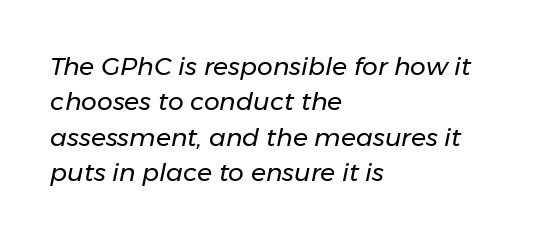
The image shows 25 px text type, italic (leaning right); set left-aligned, normal line spacing (1.42x), normal letter spacing, not underlined.
